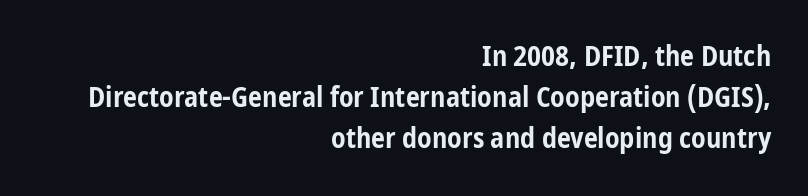
The image shows 28 px bold, condensed sans-serif type, upright; set right-aligned, normal line spacing (1.47x), normal letter spacing, not underlined; low stroke contrast and a medium x-height.
